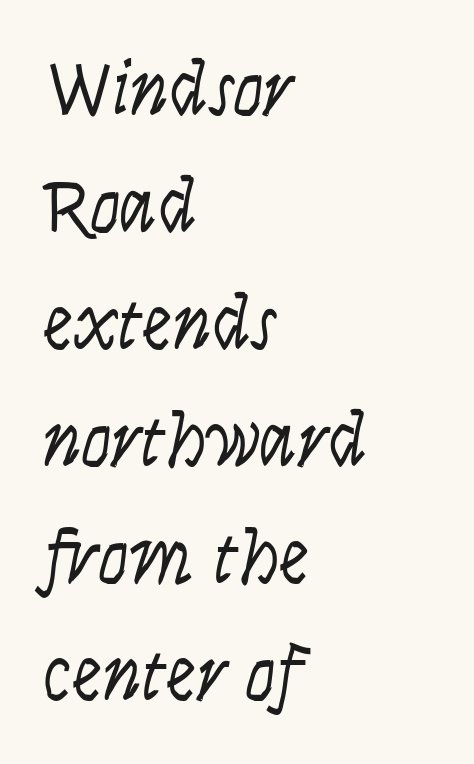
Q: Is the text bold? A: No.
Q: Is the text italic (slanted)? A: Yes, it leans right by about 9 degrees.
Q: Is the text underlined? A: No.
Q: How is the paragraph aligned? A: Left-aligned.
Q: Is the spacing between letters normal or unusually wide? A: Normal.
Q: Is the spacing between lines tight, normal or loose? A: Normal.
Q: Width (condensed, normal, or wide)? A: Condensed.
Q: Stroke contrast? A: Low.
Q: x-height? A: Large.
Q: Monospaced? A: No.
